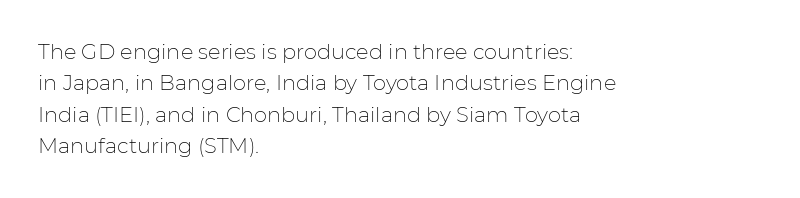
Q: Is the text bold? A: No.
Q: Is the text italic (slanted)? A: No, it is upright.
Q: Is the text underlined? A: No.
Q: How is the paragraph aligned? A: Left-aligned.
Q: Is the spacing between letters normal or unusually wide? A: Normal.
Q: Is the spacing between lines tight, normal or loose? A: Normal.
